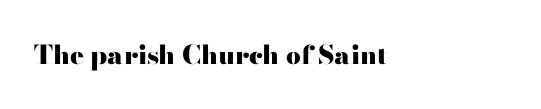
Weight check: bold — yes, fully. The gaps between neighbouring characters are ordinary and unremarkable. If you drew a ruler down the left edge, every line would touch it. This rendering features lettering with no underline. The axis of the letterforms is exactly vertical.
